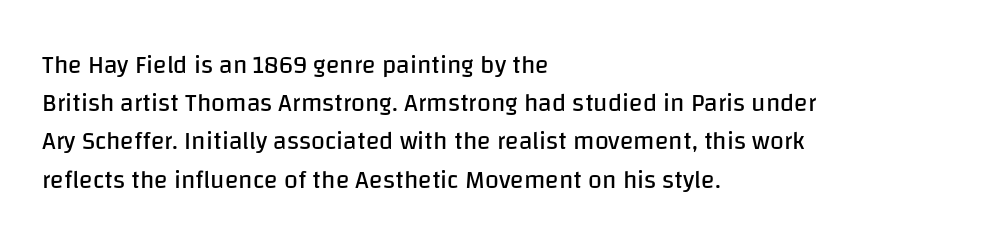
The image shows 25 px text type, upright; set left-aligned, normal line spacing (1.53x), normal letter spacing, not underlined.
